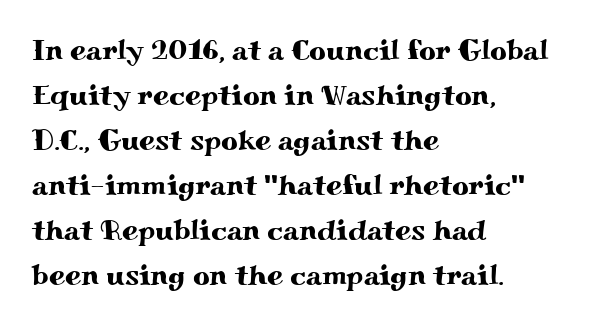
The passage shown is typed in a proportional face where columns would drift. Each new line begins a customary step beneath the previous one. Type style note: has serifs. Glance below the letters and you will spot only blank space. The tracking reads as untouched default to a designer's eye. The type sits square on the baseline with zero lean.
